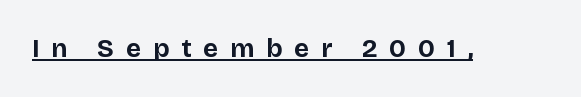
{"italic": "no", "bold": "yes", "underline": "yes", "letter_spacing": "wide", "letter_spacing_em": 0.45, "glyph_px": 26}
